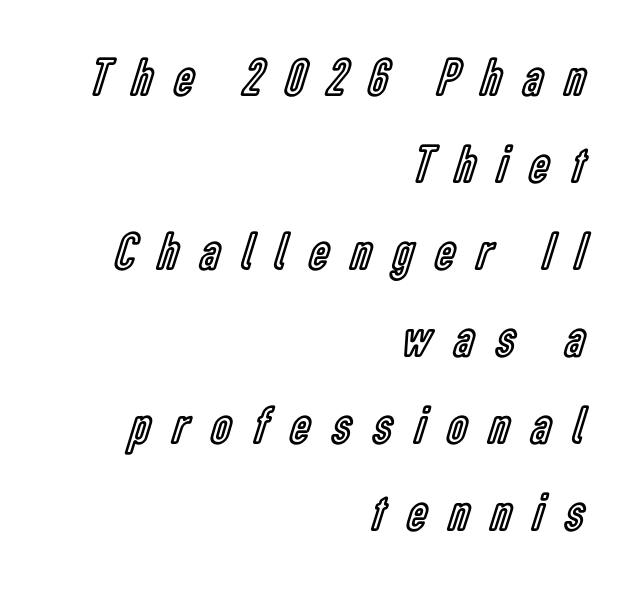
Each line ends at the same right margin while the left side varies. Reading down the column, the eye jumps a familiar distance to each next line. Bare-footed words on every line. The tracking jumps out immediately: characters are airy and widely separated. Varying glyph widths throughout — classic text-font behaviour.
